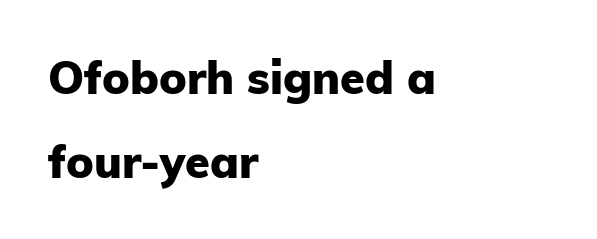
Looks like regular typesetting: each glyph gets only the width it needs. Leftover space on each line is placed entirely after the last word. Designer's note — italics off, roman on. Typographic density is high because the face is bold. Descender tails drop into unmarked territory. Letterform terminals end flat and unadorned throughout the passage.
